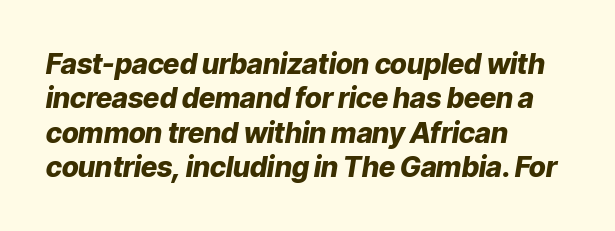
The letters advance in unequal steps, a hallmark of proportional type. When letters slant like this, we call the style italic. No word sits above an underline. Every letter is thick-stroked: bold, no question. The rendering keeps characters at their native spacing.
